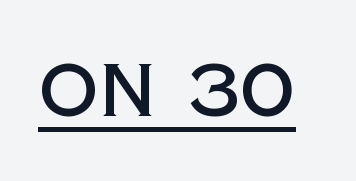
{"serif": "no", "italic": "no", "width": "normal", "x_height": "large", "monospaced": "no", "underline": "yes", "letter_spacing": "normal", "letter_spacing_em": 0.0, "glyph_px": 75}
